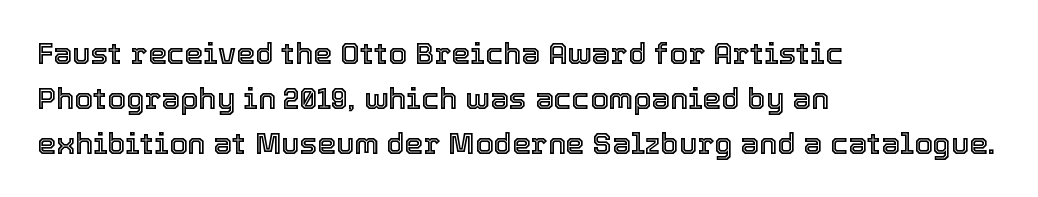
{"italic": "no", "width": "normal", "x_height": "medium", "monospaced": "no", "underline": "no", "align": "left", "line_spacing": "normal", "line_spacing_ratio": 1.5, "letter_spacing": "normal", "letter_spacing_em": 0.0, "glyph_px": 30}
